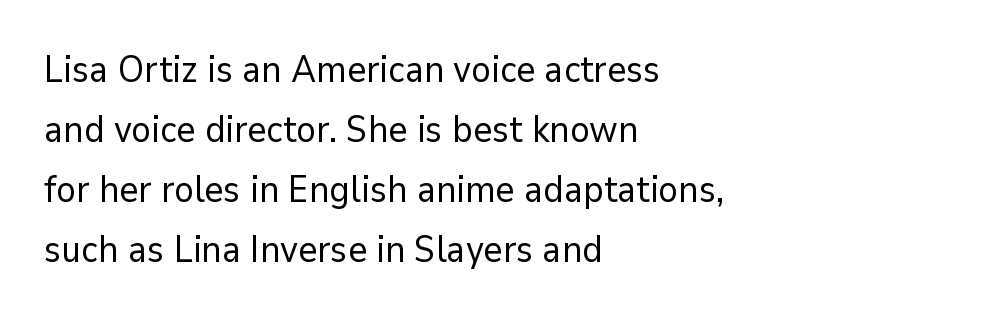
Q: Is the text bold? A: No.
Q: Is the text italic (slanted)? A: No, it is upright.
Q: Is the typeface a serif or a sans-serif typeface? A: Sans-serif.
Q: Is the text underlined? A: No.
Q: How is the paragraph aligned? A: Left-aligned.
Q: Is the spacing between letters normal or unusually wide? A: Normal.
Q: Is the spacing between lines tight, normal or loose? A: Normal.
Q: Width (condensed, normal, or wide)? A: Normal.
Q: Stroke contrast? A: Low.
Q: x-height? A: Medium.
Q: Monospaced? A: No.
